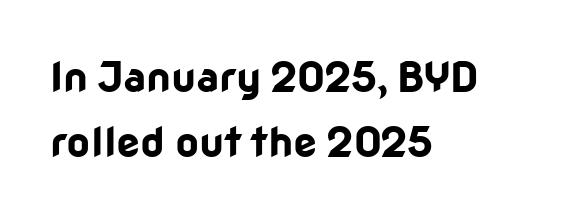
Does the lettering tilt? It doesn't — this is upright. Each new line begins a customary step beneath the previous one. Each line starts at the same left margin while the right side varies. Every letter is thick-stroked: bold, no question. Bare-footed words on every line.
